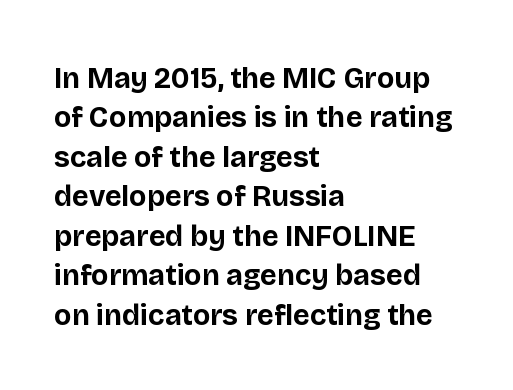
Italic? Not at all — the glyphs are vertical. Type style note: lacks serifs. The string is rendered with underlining switched off. One-word summary of the alignment: left. The face used here is proportionally spaced, like ordinary book or web type. The rendering uses a moderate line-height, typical for paragraphs.
